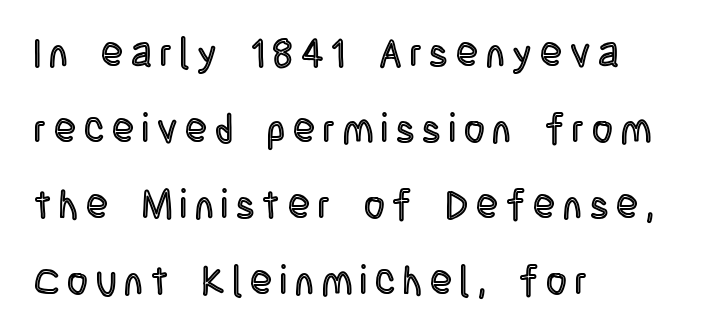
The image shows 40 px condensed type, upright; set left-aligned, loose line spacing (1.9x), unusually wide letter spacing (+0.2 em), not underlined; a large x-height.
